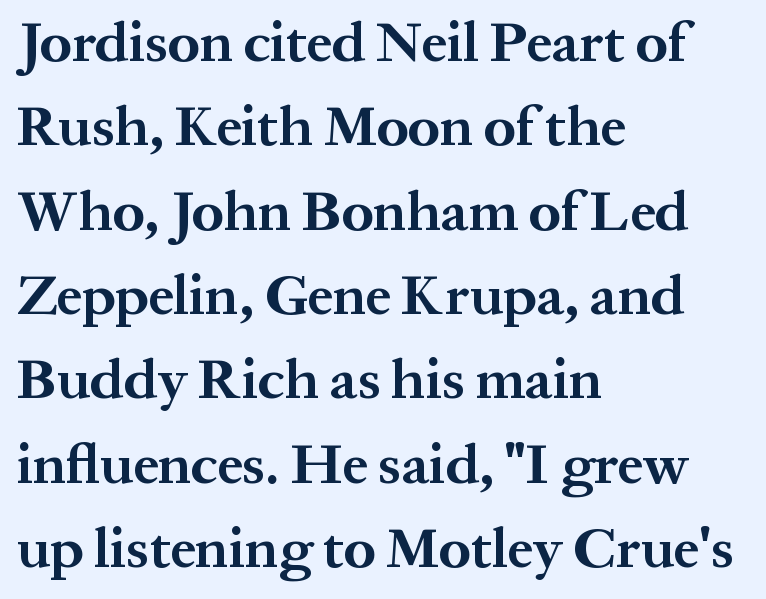
{"serif": "yes", "italic": "no", "bold": "yes", "weight": "bold", "width": "normal", "stroke_contrast": "medium", "x_height": "medium", "monospaced": "no", "underline": "no", "align": "left", "line_spacing": "normal", "line_spacing_ratio": 1.48, "letter_spacing": "normal", "letter_spacing_em": 0.0, "glyph_px": 57}
